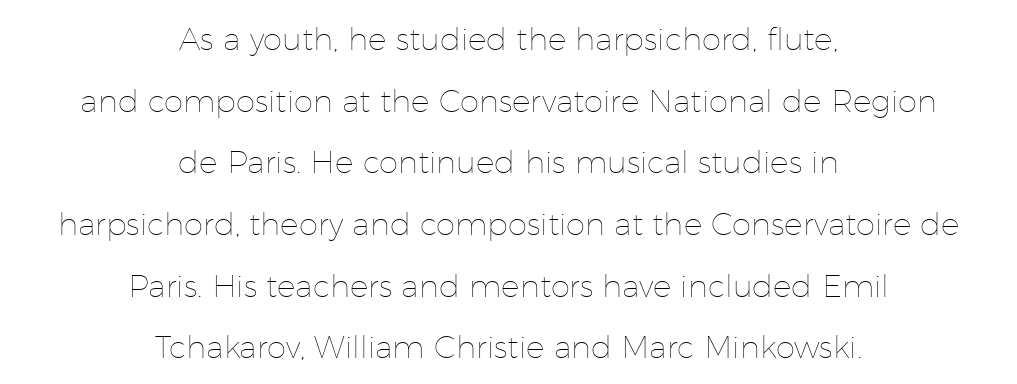
{"italic": "no", "bold": "no", "weight": "thin", "width": "normal", "stroke_contrast": "low", "x_height": "medium", "monospaced": "no", "underline": "no", "align": "center", "line_spacing": "loose", "line_spacing_ratio": 1.99, "letter_spacing": "normal", "letter_spacing_em": 0.0, "glyph_px": 31}
